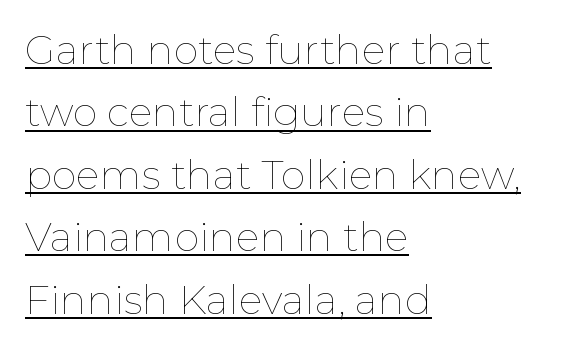
{"italic": "no", "bold": "no", "weight": "thin", "width": "normal", "stroke_contrast": "low", "x_height": "medium", "monospaced": "no", "underline": "yes", "align": "left", "line_spacing": "normal", "line_spacing_ratio": 1.56, "letter_spacing": "normal", "letter_spacing_em": 0.0, "glyph_px": 40}
